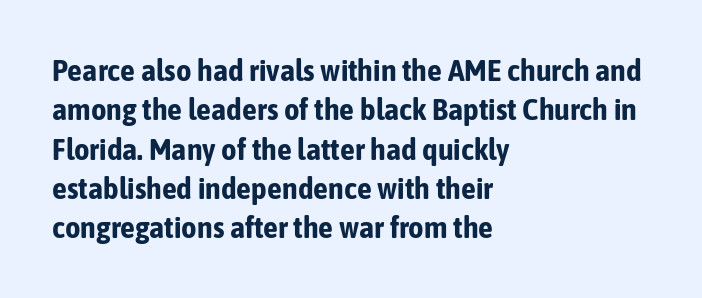
{"serif": "no", "italic": "no", "bold": "yes", "weight": "bold", "width": "condensed", "stroke_contrast": "low", "x_height": "medium", "monospaced": "no", "underline": "no", "align": "left", "line_spacing": "normal", "line_spacing_ratio": 1.31, "letter_spacing": "normal", "letter_spacing_em": 0.0, "glyph_px": 30}
